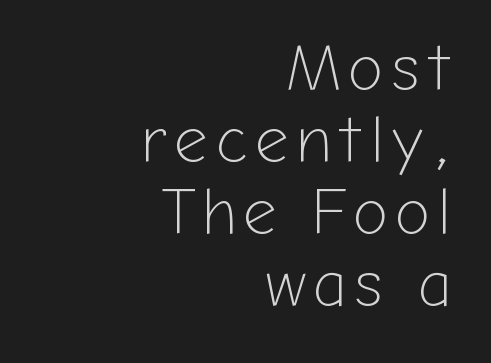
Q: Is the text bold? A: No.
Q: Is the text italic (slanted)? A: No, it is upright.
Q: Is the typeface a serif or a sans-serif typeface? A: Sans-serif.
Q: Is the text underlined? A: No.
Q: How is the paragraph aligned? A: Right-aligned.
Q: Is the spacing between lines tight, normal or loose? A: Tight.
Q: Width (condensed, normal, or wide)? A: Normal.
Q: Stroke contrast? A: Low.
Q: x-height? A: Medium.
Q: Monospaced? A: No.
